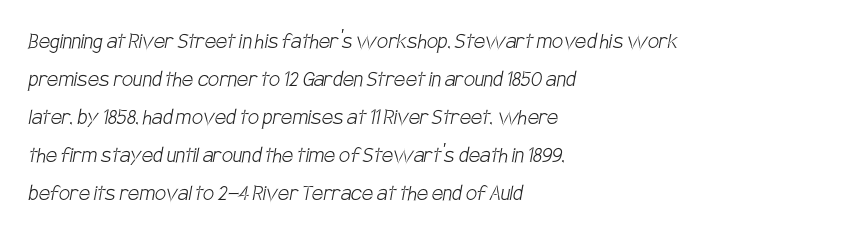
The image shows 25 px text type; set left-aligned, normal line spacing (1.52x), normal letter spacing, not underlined.
